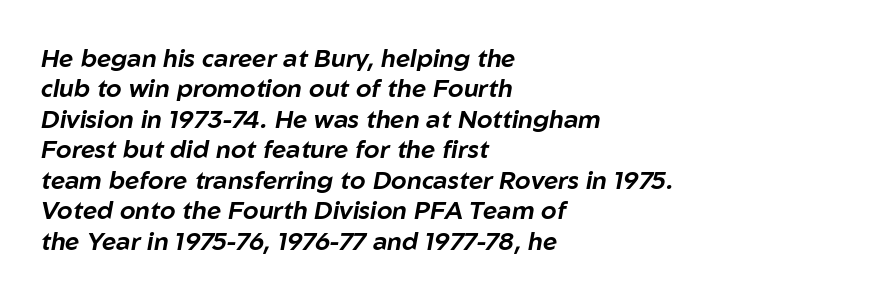
Q: Is the text italic (slanted)? A: Yes, it leans right by about 10 degrees.
Q: Is the text underlined? A: No.
Q: How is the paragraph aligned? A: Left-aligned.
Q: Is the spacing between letters normal or unusually wide? A: Normal.
